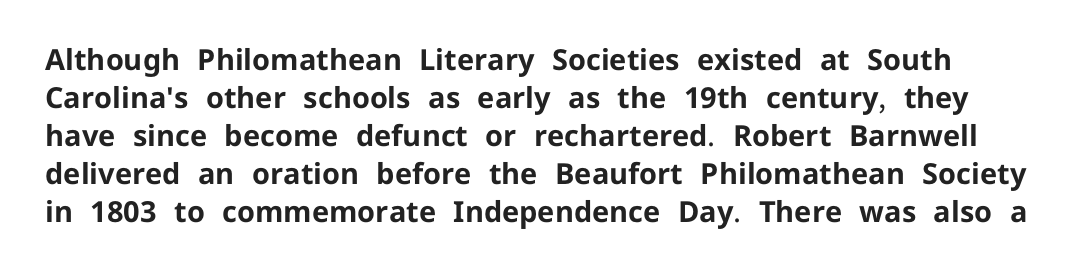
{"serif": "no", "italic": "no", "bold": "yes", "weight": "bold", "width": "normal", "stroke_contrast": "low", "x_height": "medium", "monospaced": "no", "underline": "no", "line_spacing": "normal", "line_spacing_ratio": 1.31, "letter_spacing": "normal", "letter_spacing_em": 0.0, "glyph_px": 29}
